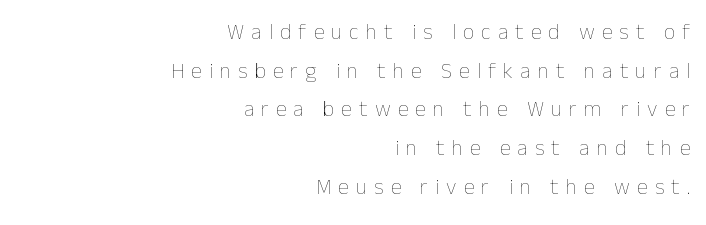
In terms of letterspacing, this is a distinctly airy, spread setting. Casual observation: everything's shoved over to the right. The area under the type is left untouched. Does the lettering tilt? It doesn't — this is upright.
